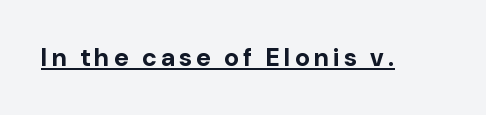
Notice how a bar underscores the lettering throughout. The axis of the letterforms is exactly vertical. Caption: bold face, heavy strokes.
